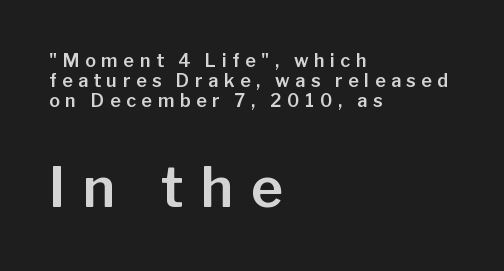
Tracking here is generous; glyphs stand well apart from one another. Designer's note — italics off, roman on. Underlining? Definitely not there. Serifs: no, the terminals of the letterforms are clean. One-word summary of the alignment: left.
